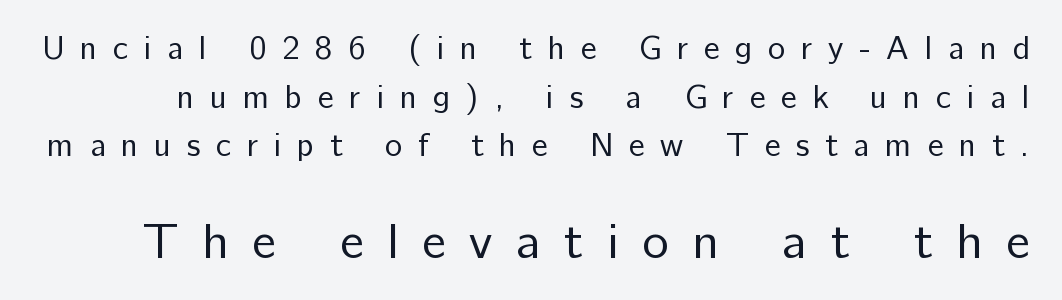
Compared with typical paragraphs, the rows here are spaced about the same. Unlike italic type, these characters show no tilt at all. Glance below the letters and you will spot only blank space. Classification — sans serif.
